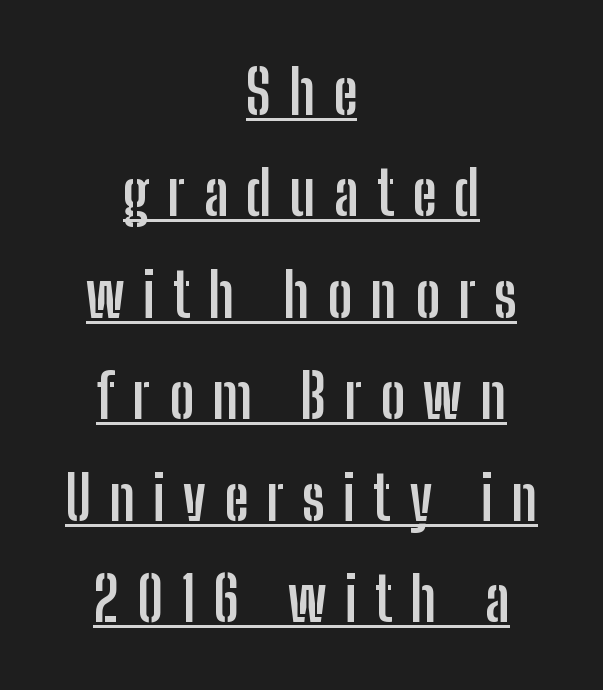
{"serif": "no", "italic": "no", "bold": "yes", "weight": "semibold", "width": "condensed", "stroke_contrast": "low", "x_height": "medium", "monospaced": "no", "underline": "yes", "align": "center", "line_spacing": "normal", "line_spacing_ratio": 1.69, "letter_spacing": "wide", "letter_spacing_em": 0.3, "glyph_px": 60}
